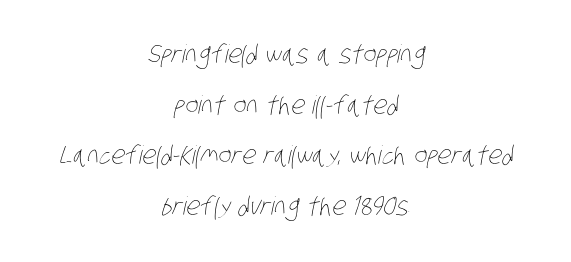
Q: Is the text bold? A: No.
Q: Is the text underlined? A: No.
Q: How is the paragraph aligned? A: Centered.
Q: Is the spacing between letters normal or unusually wide? A: Normal.
Q: Is the spacing between lines tight, normal or loose? A: Loose.
